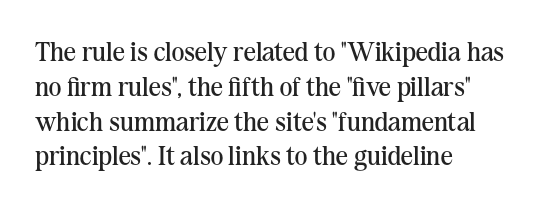
The image shows 27 px text type, upright; set left-aligned, normal line spacing (1.29x), normal letter spacing, not underlined.
